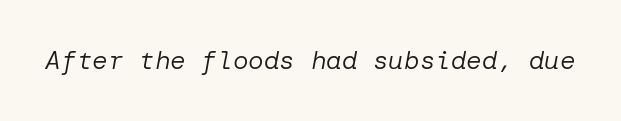
The image shows 26 px text type, italic (leaning right); set normal letter spacing, not underlined.
